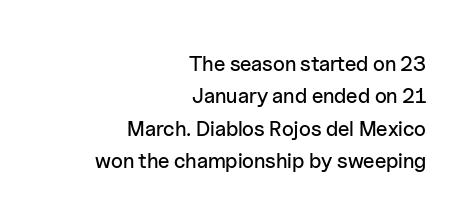
Vertically, the passage feels balanced, rows spaced as you'd expect. The setting favours the right margin, as signatures and pull-quotes sometimes do. Posture: vertical. Glyph-to-glyph distance matches everyday printed text. Descenders are the only things crossing below the line.
